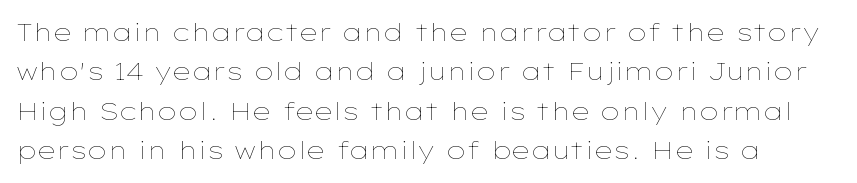
The image shows 25 px text type, upright; set normal line spacing (1.58x), normal letter spacing, not underlined.
